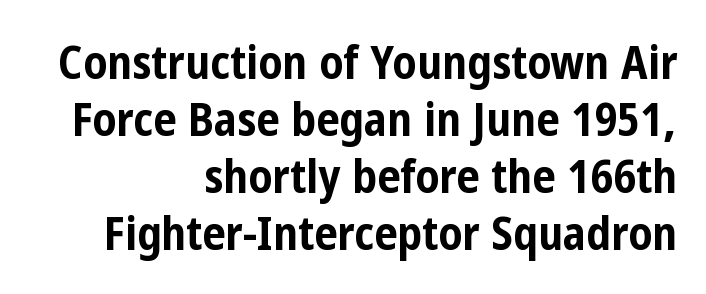
There is no visible air inserted between adjacent glyphs. These lines are rendered in a variable-pitch font. You can tell from the bare stems that sans-serif type was used. The gap between lines stays unmarked. This is roman type, the default non-slanted kind. I'd describe the lettering as bold — thick and assertive.
